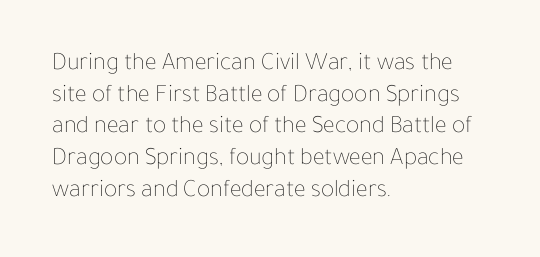
Q: Is the text bold? A: No.
Q: Is the text italic (slanted)? A: No, it is upright.
Q: Is the text underlined? A: No.
Q: How is the paragraph aligned? A: Left-aligned.
Q: Is the spacing between letters normal or unusually wide? A: Normal.
Q: Is the spacing between lines tight, normal or loose? A: Normal.
